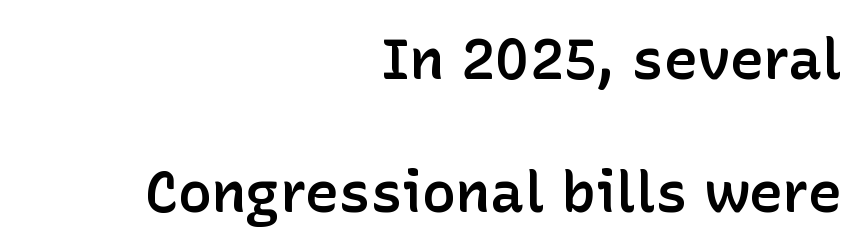
Q: Is the text bold? A: Semi-bold.
Q: Is the text italic (slanted)? A: No, it is upright.
Q: Is the typeface a serif or a sans-serif typeface? A: Sans-serif.
Q: Is the text underlined? A: No.
Q: How is the paragraph aligned? A: Right-aligned.
Q: Is the spacing between letters normal or unusually wide? A: Normal.
Q: Is the spacing between lines tight, normal or loose? A: Loose.
Q: Width (condensed, normal, or wide)? A: Normal.
Q: Stroke contrast? A: Low.
Q: x-height? A: Medium.
Q: Monospaced? A: No.
